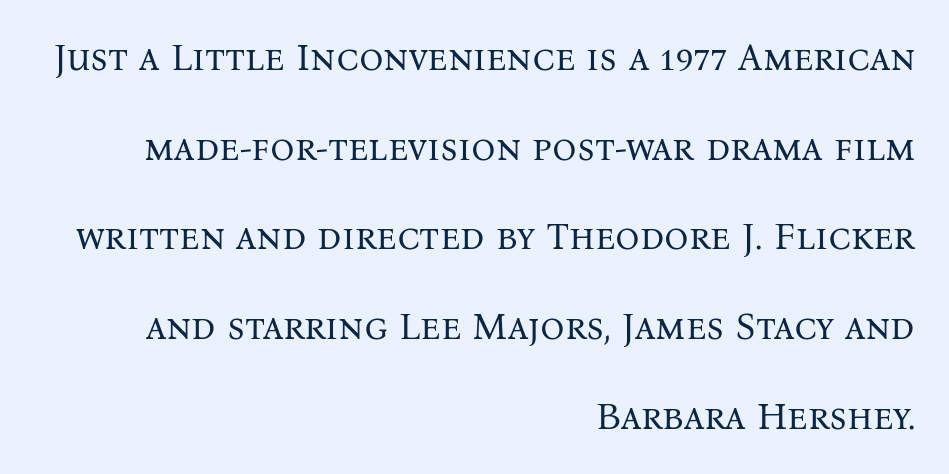
The image shows 38 px regular-weight serif type, upright; set right-aligned, loose line spacing (2.36x), normal letter spacing, not underlined; medium stroke contrast and a medium x-height.
